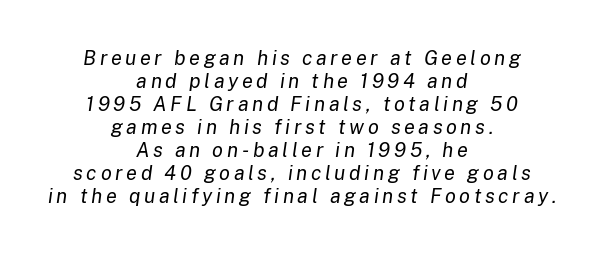
A bare baseline throughout the passage. The font sits on the lighter half of the weight spectrum, regular included. The typography opts for an oblique posture over an upright one. Layout note: lines centered.
